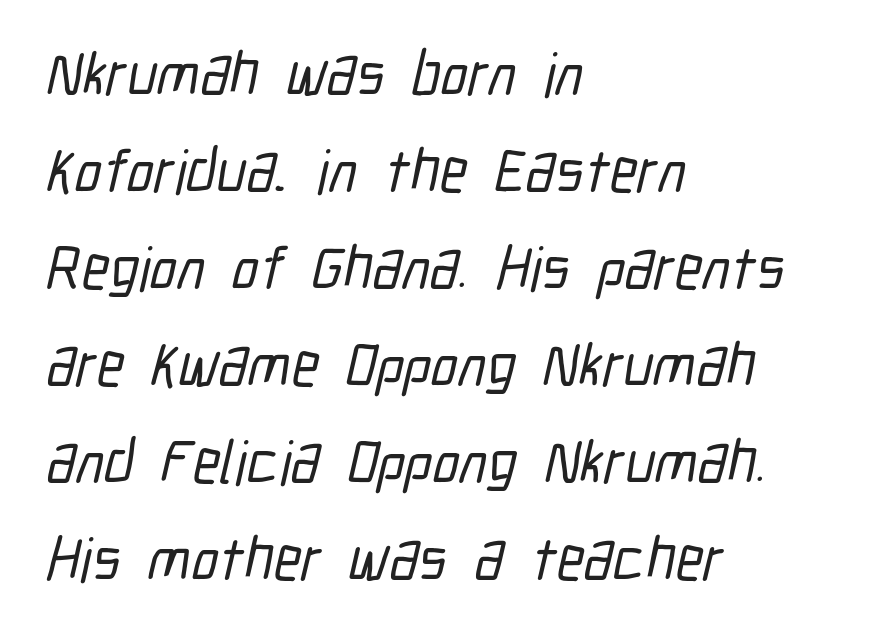
Students, observe: this is what conventionally led text looks like. Does the copy run flush right? No — it runs flush left. The designer went with a sans here, leaving each stem footless. Proportional: the letters do not fall into vertical columns. Underlining? Definitely not there. Standard letterfit; no display-style spreading of the glyphs.
